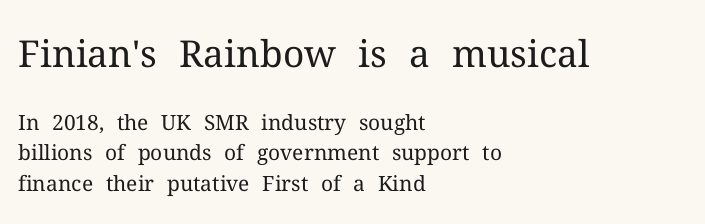
{"serif": "yes", "italic": "no", "bold": "no", "weight": "regular", "width": "normal", "stroke_contrast": "medium", "x_height": "medium", "monospaced": "no", "underline": "no", "align": "left", "line_spacing": "normal", "line_spacing_ratio": 1.46, "letter_spacing": "normal", "letter_spacing_em": 0.0, "larger_block": "first", "size_ratio": 1.76, "glyph_px": 37}
